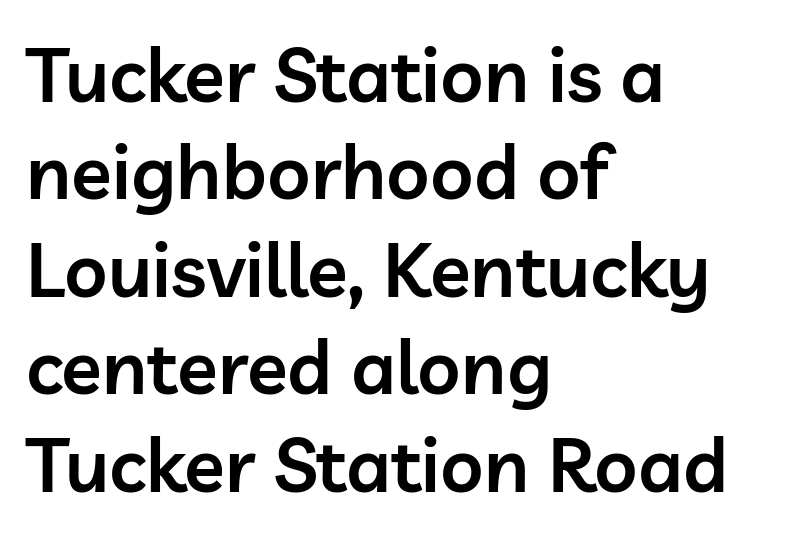
Q: Is the text bold? A: Semi-bold.
Q: Is the text italic (slanted)? A: No, it is upright.
Q: Is the typeface a serif or a sans-serif typeface? A: Sans-serif.
Q: Is the text underlined? A: No.
Q: How is the paragraph aligned? A: Left-aligned.
Q: Is the spacing between letters normal or unusually wide? A: Normal.
Q: Is the spacing between lines tight, normal or loose? A: Normal.
Q: Width (condensed, normal, or wide)? A: Normal.
Q: Stroke contrast? A: Low.
Q: x-height? A: Medium.
Q: Monospaced? A: No.
